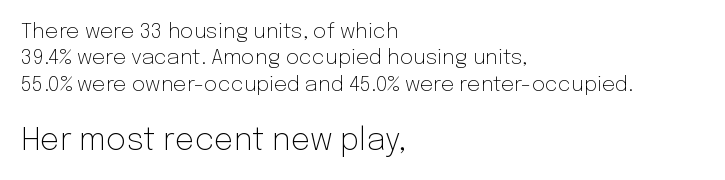
The image shows 31 px light sans-serif type, upright; set left-aligned, normal line spacing (1.26x), normal letter spacing, not underlined; the second (bottom) block is 1.48x larger; low stroke contrast and a medium x-height.
